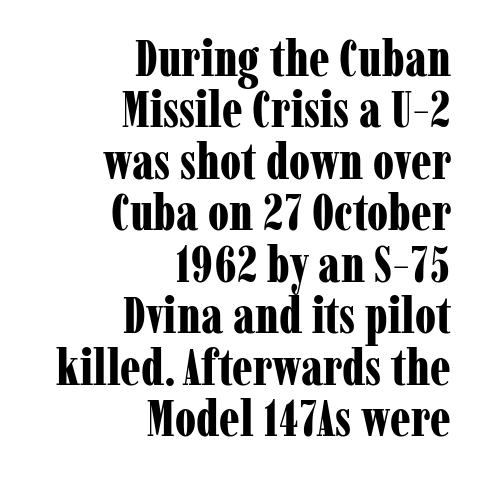
The image shows 50 px bold, condensed serif type, upright; set right-aligned, tight line spacing (1.03x), normal letter spacing, not underlined; low stroke contrast and a medium x-height.
